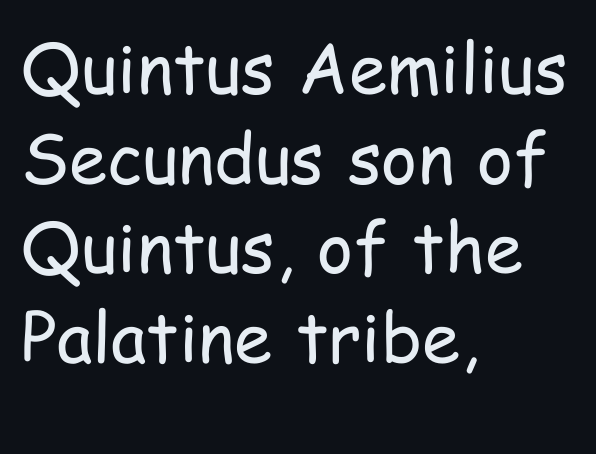
The letters advance in unequal steps, a hallmark of proportional type. The gaps between neighbouring characters are ordinary and unremarkable. Summary of vertical rhythm: regular, with standard interline spacing. The letters stand straight up with perfectly vertical stems. Unlike a traditional serif, this face leaves its strokes unadorned. Any mark beneath the type? The region is blank.
